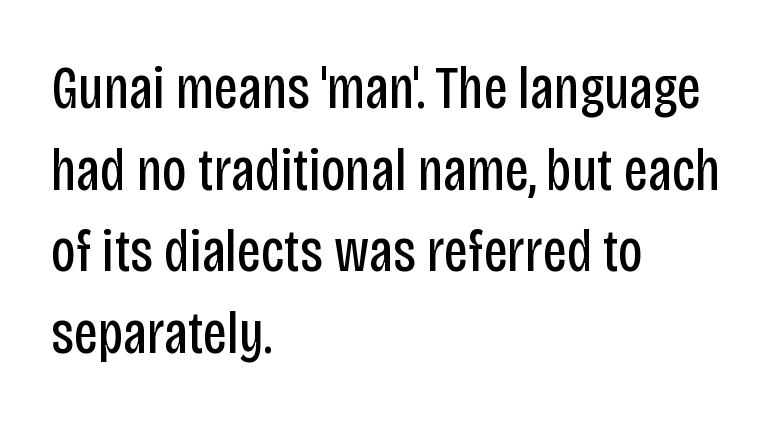
Q: Is the text bold? A: No.
Q: Is the text italic (slanted)? A: No, it is upright.
Q: Is the typeface a serif or a sans-serif typeface? A: Sans-serif.
Q: Is the text underlined? A: No.
Q: How is the paragraph aligned? A: Left-aligned.
Q: Is the spacing between letters normal or unusually wide? A: Normal.
Q: Is the spacing between lines tight, normal or loose? A: Normal.
Q: Width (condensed, normal, or wide)? A: Condensed.
Q: Stroke contrast? A: Low.
Q: x-height? A: Large.
Q: Monospaced? A: No.
